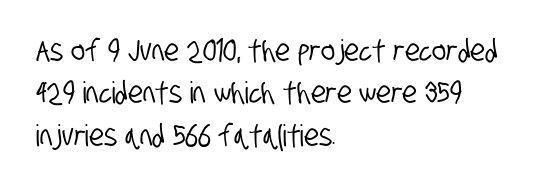
Q: Is the typeface a serif or a sans-serif typeface? A: Sans-serif.
Q: Is the text underlined? A: No.
Q: How is the paragraph aligned? A: Left-aligned.
Q: Is the spacing between letters normal or unusually wide? A: Normal.
Q: Is the spacing between lines tight, normal or loose? A: Normal.
Q: Width (condensed, normal, or wide)? A: Condensed.
Q: Stroke contrast? A: Low.
Q: x-height? A: Large.
Q: Monospaced? A: No.
